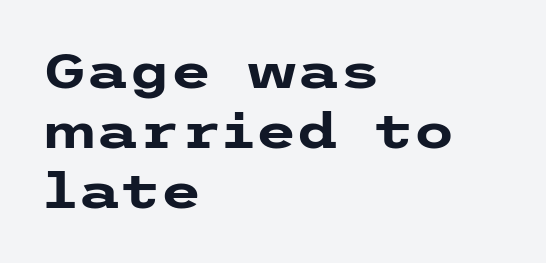
Just letters on the line, the space beneath them empty. Classification — sans serif. Short and long lines alike share a common starting point at left. Between one letter and the next there's only the usual sliver of space. As a designer I'd log this as weight 700, bold.
